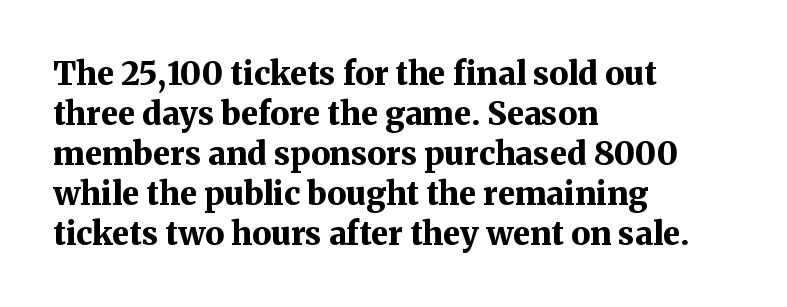
The image shows 32 px bold serif type, upright; set left-aligned, normal line spacing (1.25x), normal letter spacing, not underlined; medium stroke contrast and a medium x-height.
